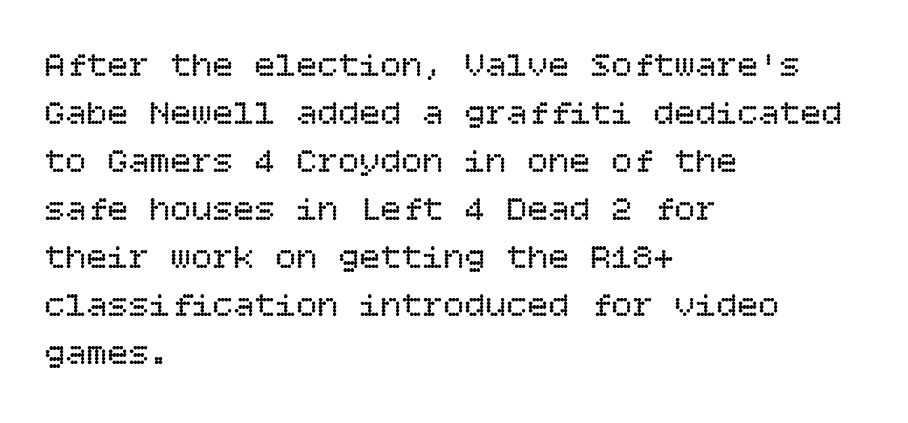
The image shows 35 px regular-weight type, upright; set left-aligned, normal line spacing (1.37x), normal letter spacing, not underlined; low stroke contrast and a large x-height.
